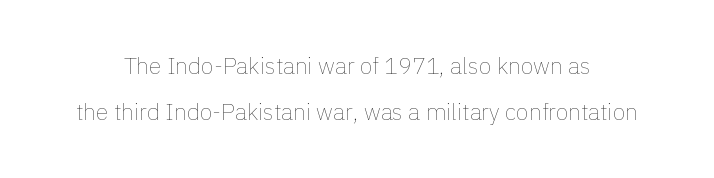
{"italic": "no", "bold": "no", "underline": "no", "line_spacing": "loose", "line_spacing_ratio": 2.02, "letter_spacing": "normal", "letter_spacing_em": 0.0, "glyph_px": 23}
